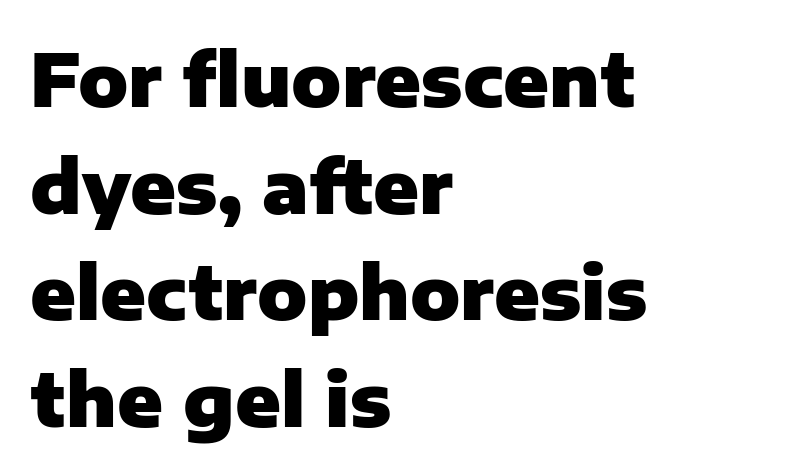
This rendering uses left alignment, leaving the right contour irregular. Letters rest on an invisible, unmarked baseline. The characters look thick and weighty, a clear bold. The vertical gap from one line to the next is medium. You can tell it's not italic because the verticals are truly vertical.
